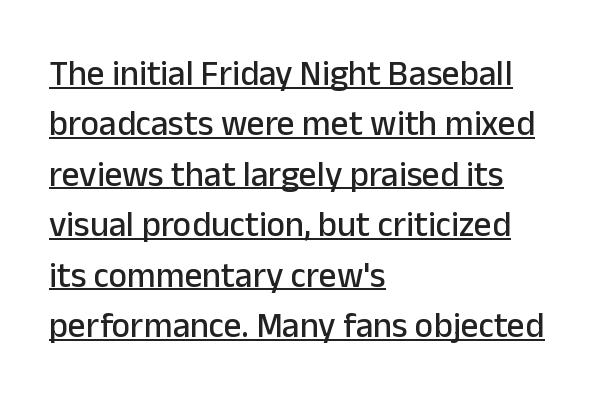
{"serif": "no", "italic": "no", "width": "normal", "stroke_contrast": "low", "x_height": "medium", "monospaced": "no", "underline": "yes", "align": "left", "line_spacing": "normal", "line_spacing_ratio": 1.44, "letter_spacing": "normal", "letter_spacing_em": 0.0, "glyph_px": 35}
